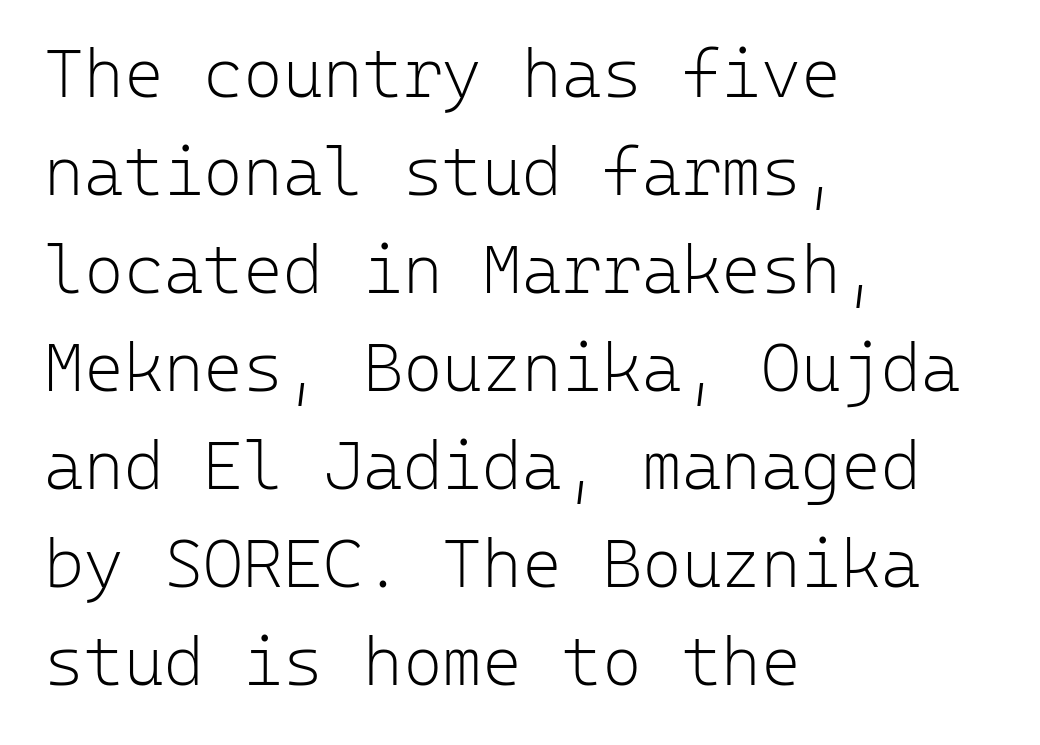
{"serif": "no", "italic": "no", "bold": "no", "weight": "light", "width": "normal", "stroke_contrast": "low", "x_height": "medium", "monospaced": "yes", "underline": "no", "align": "left", "line_spacing": "normal", "line_spacing_ratio": 1.44, "letter_spacing": "normal", "letter_spacing_em": 0.0, "glyph_px": 68}
